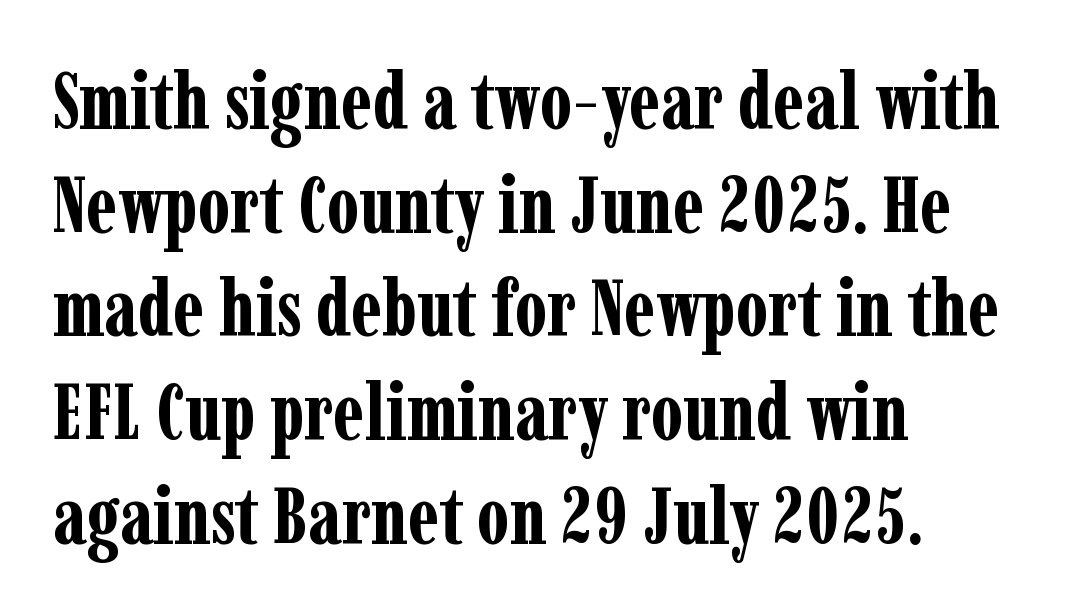
{"serif": "yes", "italic": "no", "bold": "yes", "weight": "bold", "width": "condensed", "stroke_contrast": "low", "x_height": "medium", "monospaced": "no", "underline": "no", "align": "left", "line_spacing": "normal", "line_spacing_ratio": 1.33, "letter_spacing": "normal", "letter_spacing_em": 0.0, "glyph_px": 78}
